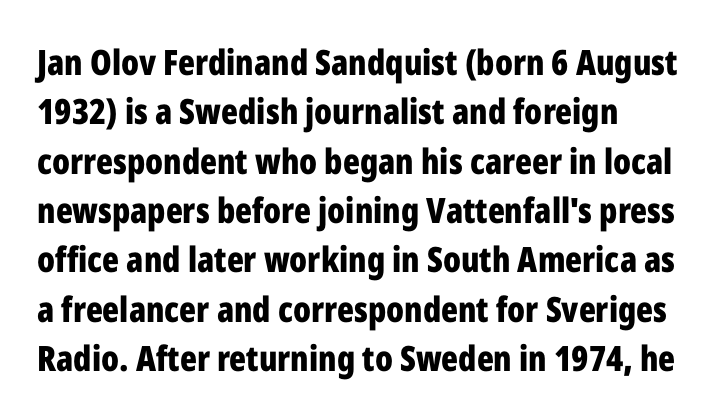
The image shows 35 px bold, condensed sans-serif type, upright; set normal line spacing (1.41x), normal letter spacing, not underlined; low stroke contrast and a medium x-height.
